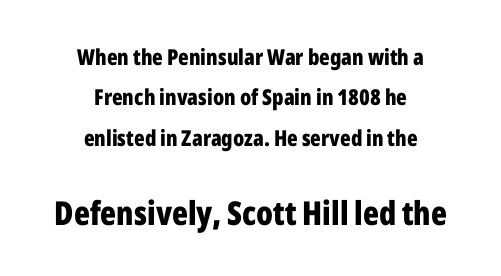
The image shows 33 px bold, condensed sans-serif type, upright; set centered, line spacing 1.84x, normal letter spacing, not underlined; the second (bottom) block is 1.5x larger; low stroke contrast and a medium x-height.
